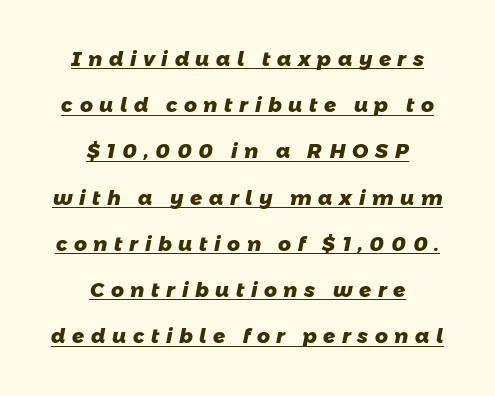
The image shows 20 px bold type; set centered, loose line spacing (2.31x), unusually wide letter spacing (+0.33 em), underlined.
